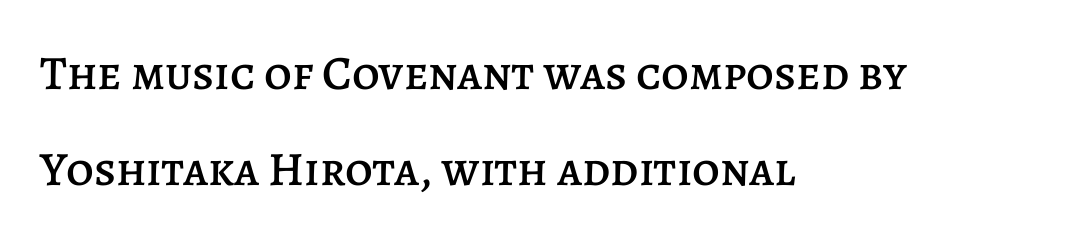
{"italic": "no", "width": "normal", "stroke_contrast": "low", "x_height": "large", "monospaced": "no", "underline": "no", "align": "left", "line_spacing": "loose", "line_spacing_ratio": 2.0, "letter_spacing": "normal", "letter_spacing_em": 0.0, "glyph_px": 48}
